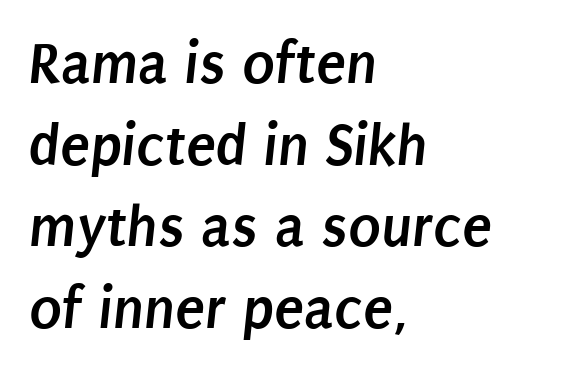
Q: Is the text bold? A: Yes.
Q: Is the typeface a serif or a sans-serif typeface? A: Sans-serif.
Q: Is the text underlined? A: No.
Q: How is the paragraph aligned? A: Left-aligned.
Q: Is the spacing between letters normal or unusually wide? A: Normal.
Q: Is the spacing between lines tight, normal or loose? A: Normal.
Q: Width (condensed, normal, or wide)? A: Condensed.
Q: Stroke contrast? A: Low.
Q: x-height? A: Large.
Q: Monospaced? A: No.
